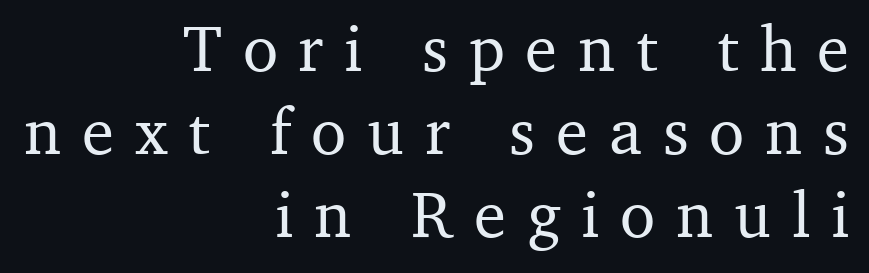
Q: Is the text italic (slanted)? A: No, it is upright.
Q: Is the typeface a serif or a sans-serif typeface? A: Serif.
Q: Is the text underlined? A: No.
Q: How is the paragraph aligned? A: Right-aligned.
Q: Is the spacing between letters normal or unusually wide? A: Unusually wide.
Q: Is the spacing between lines tight, normal or loose? A: Normal.
Q: Width (condensed, normal, or wide)? A: Normal.
Q: Stroke contrast? A: Medium.
Q: x-height? A: Medium.
Q: Monospaced? A: No.
